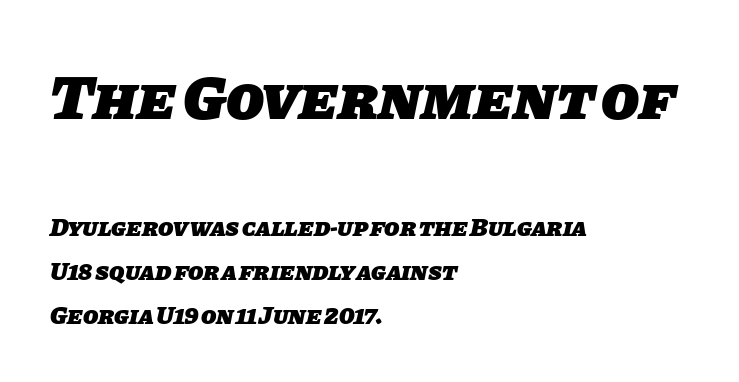
The image shows 62 px heavy type; set left-aligned, line spacing 1.75x, normal letter spacing, not underlined; the first (top) block is 2.48x larger; low stroke contrast and a large x-height.
